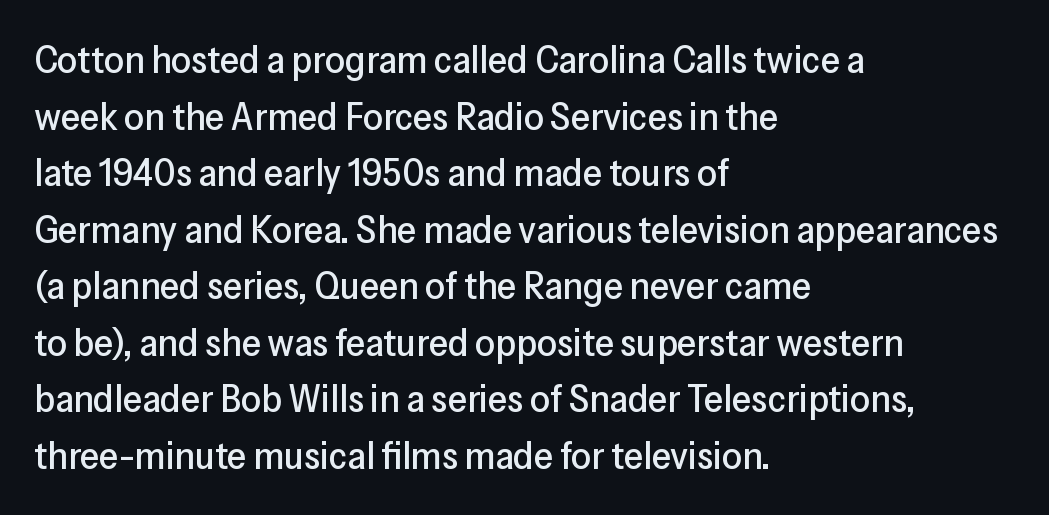
The glyphs are unaccompanied by any horizontal stroke below them. The tracking reads as untouched default to a designer's eye. Is this a sans? Yes — the strokes have no serifs. Think of a printed novel: that variable character pitch is what you see here. The typesetter chose a ragged-right arrangement here.
